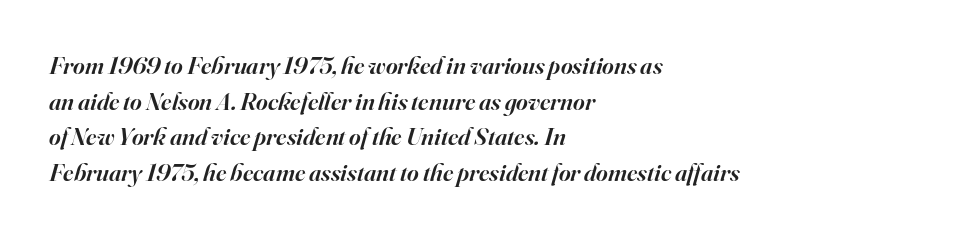
Q: Is the text bold? A: Semi-bold.
Q: Is the text italic (slanted)? A: Yes, it leans right by about 16 degrees.
Q: Is the text underlined? A: No.
Q: How is the paragraph aligned? A: Left-aligned.
Q: Is the spacing between letters normal or unusually wide? A: Normal.
Q: Is the spacing between lines tight, normal or loose? A: Normal.
